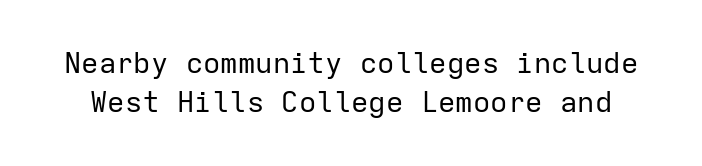
{"serif": "no", "italic": "no", "bold": "no", "weight": "regular", "width": "normal", "stroke_contrast": "low", "x_height": "medium", "monospaced": "yes", "underline": "no", "line_spacing": "normal", "line_spacing_ratio": 1.33, "letter_spacing": "normal", "letter_spacing_em": 0.0, "glyph_px": 29}
